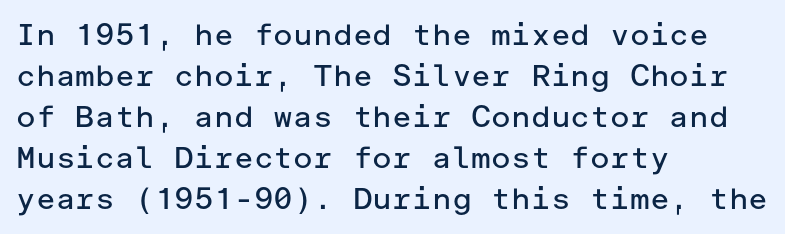
The block of text has a typical density, with ordinary space between rows. The letters sit at their default tracking, neither squeezed nor spread. These lines are set flush left with a ragged right edge. Notice how the stems are strictly vertical — no italics here.
